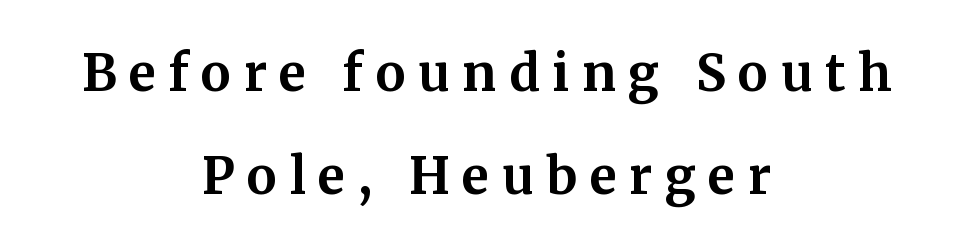
The image shows 50 px bold serif type, upright; set centered, loose line spacing (2.06x), unusually wide letter spacing (+0.25 em), not underlined; medium stroke contrast and a medium x-height.
